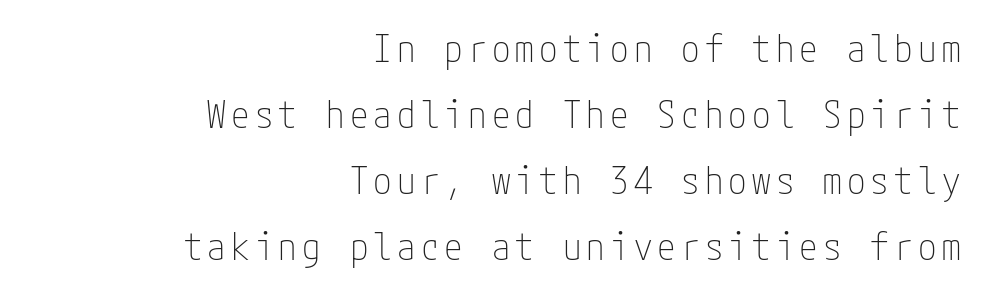
Q: Is the text bold? A: No.
Q: Is the text italic (slanted)? A: No, it is upright.
Q: Is the typeface a serif or a sans-serif typeface? A: Sans-serif.
Q: Is the text underlined? A: No.
Q: How is the paragraph aligned? A: Right-aligned.
Q: Width (condensed, normal, or wide)? A: Condensed.
Q: Stroke contrast? A: Low.
Q: x-height? A: Medium.
